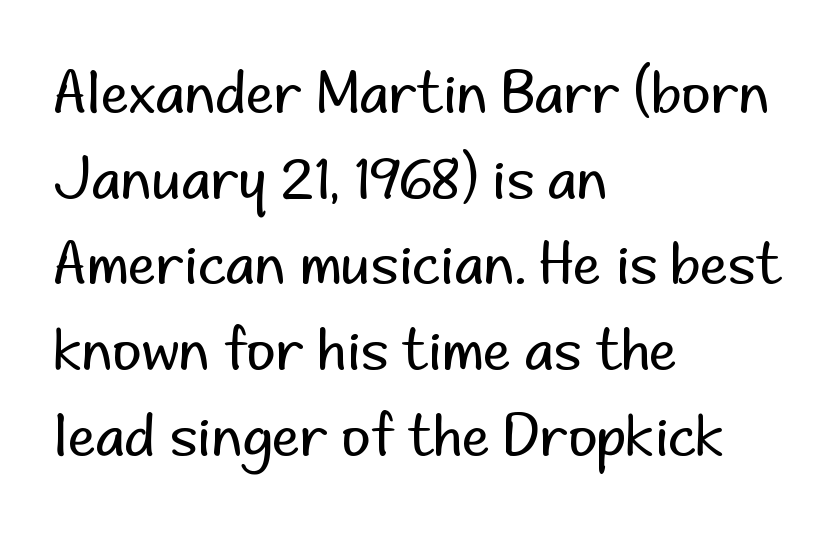
The image shows 56 px regular-weight sans-serif type, upright; set left-aligned, normal line spacing (1.53x), normal letter spacing, not underlined; low stroke contrast and a small x-height.
